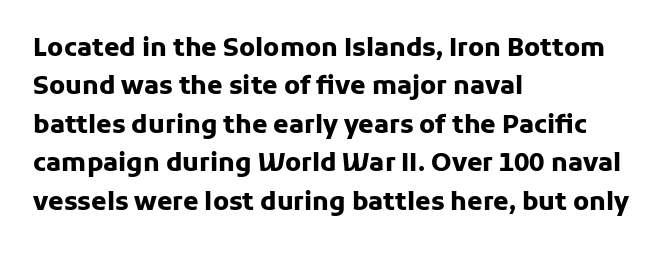
{"italic": "no", "bold": "yes", "underline": "no", "align": "left", "line_spacing": "normal", "line_spacing_ratio": 1.54, "letter_spacing": "normal", "letter_spacing_em": 0.0, "glyph_px": 25}
